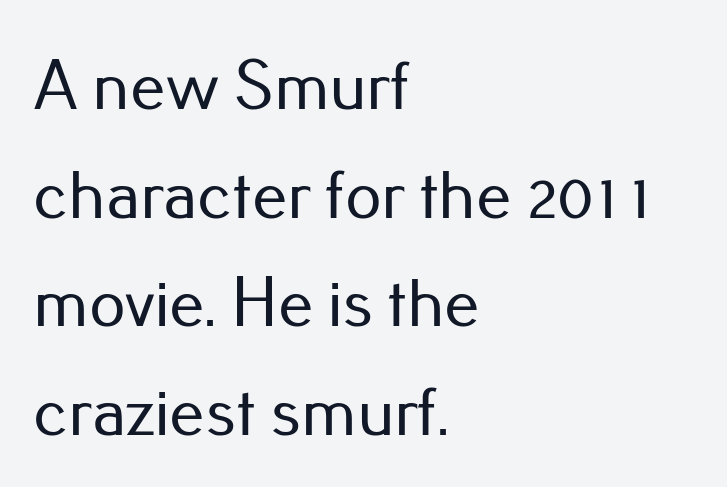
This block has exactly the height ordinary leading produces. The letters stand upright; this is a roman face. Do the characters align in a grid? No, the font is proportional. Look at the tracking — it's just the regular setting, nothing added. The text was rendered using a sans face with plain stroke endings. Check the space under the baseline: it is left empty.
